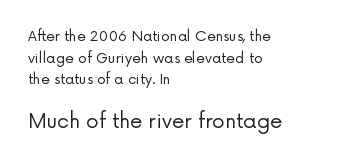
The image shows 20 px text type, upright; set left-aligned, normal line spacing (1.54x), normal letter spacing, not underlined; the second (bottom) block is 1.43x larger.
